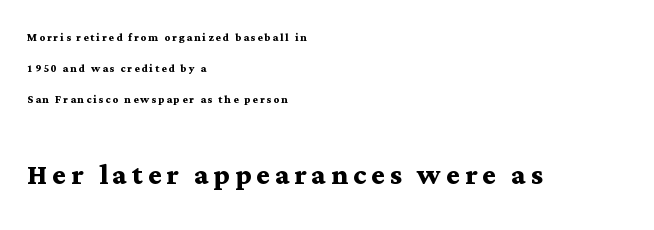
Q: Is the text bold? A: Yes.
Q: Is the text italic (slanted)? A: No, it is upright.
Q: Is the typeface a serif or a sans-serif typeface? A: Serif.
Q: Is the text underlined? A: No.
Q: How is the paragraph aligned? A: Left-aligned.
Q: Is the spacing between lines tight, normal or loose? A: Loose.
Q: Which block of text is set in a larger size, the first (top) or the second (bottom)? A: The second (bottom) one.
Q: Width (condensed, normal, or wide)? A: Wide.
Q: Stroke contrast? A: Medium.
Q: x-height? A: Medium.
Q: Monospaced? A: No.
